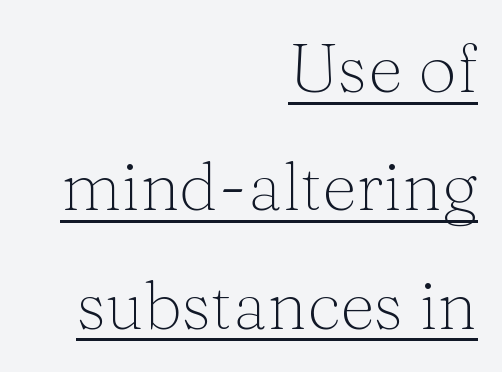
Q: Is the text bold? A: No.
Q: Is the text italic (slanted)? A: No, it is upright.
Q: Is the typeface a serif or a sans-serif typeface? A: Serif.
Q: Is the text underlined? A: Yes.
Q: How is the paragraph aligned? A: Right-aligned.
Q: Is the spacing between letters normal or unusually wide? A: Normal.
Q: Width (condensed, normal, or wide)? A: Normal.
Q: Stroke contrast? A: Medium.
Q: x-height? A: Medium.
Q: Monospaced? A: No.
